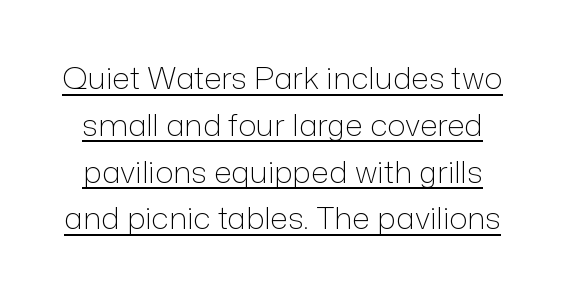
{"serif": "no", "italic": "no", "bold": "no", "weight": "light", "width": "normal", "stroke_contrast": "low", "x_height": "medium", "monospaced": "no", "underline": "yes", "line_spacing": "normal", "line_spacing_ratio": 1.51, "letter_spacing": "normal", "letter_spacing_em": 0.0, "glyph_px": 31}
